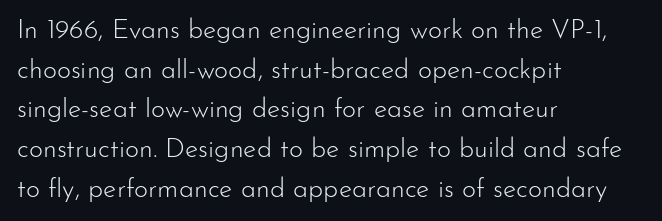
Q: Is the text bold? A: No.
Q: Is the text italic (slanted)? A: No, it is upright.
Q: Is the text underlined? A: No.
Q: How is the paragraph aligned? A: Left-aligned.
Q: Is the spacing between letters normal or unusually wide? A: Normal.
Q: Is the spacing between lines tight, normal or loose? A: Normal.
